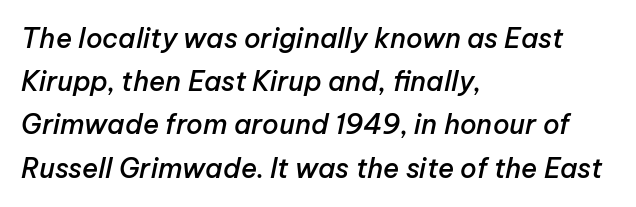
The image shows 27 px text type, italic (leaning right); set left-aligned, normal line spacing (1.6x), normal letter spacing, not underlined.
